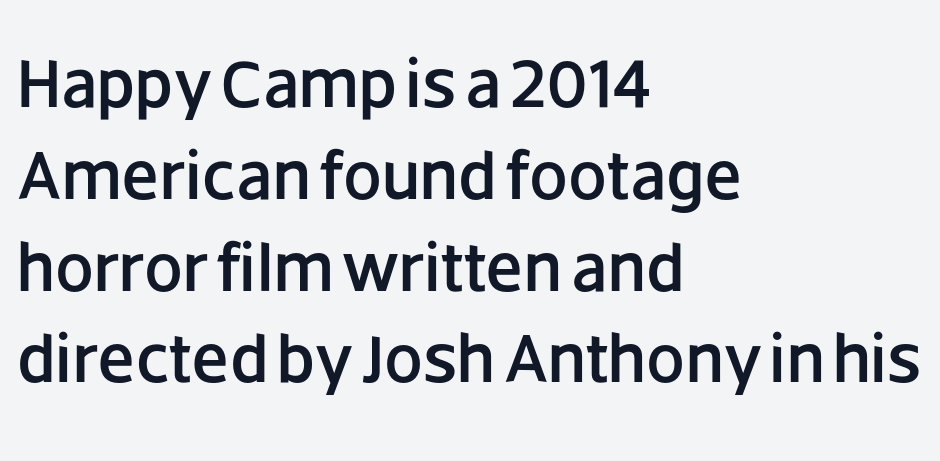
Q: Is the text italic (slanted)? A: No, it is upright.
Q: Is the typeface a serif or a sans-serif typeface? A: Sans-serif.
Q: Is the text underlined? A: No.
Q: How is the paragraph aligned? A: Left-aligned.
Q: Is the spacing between letters normal or unusually wide? A: Normal.
Q: Is the spacing between lines tight, normal or loose? A: Normal.
Q: Width (condensed, normal, or wide)? A: Normal.
Q: Stroke contrast? A: Low.
Q: x-height? A: Large.
Q: Monospaced? A: No.
